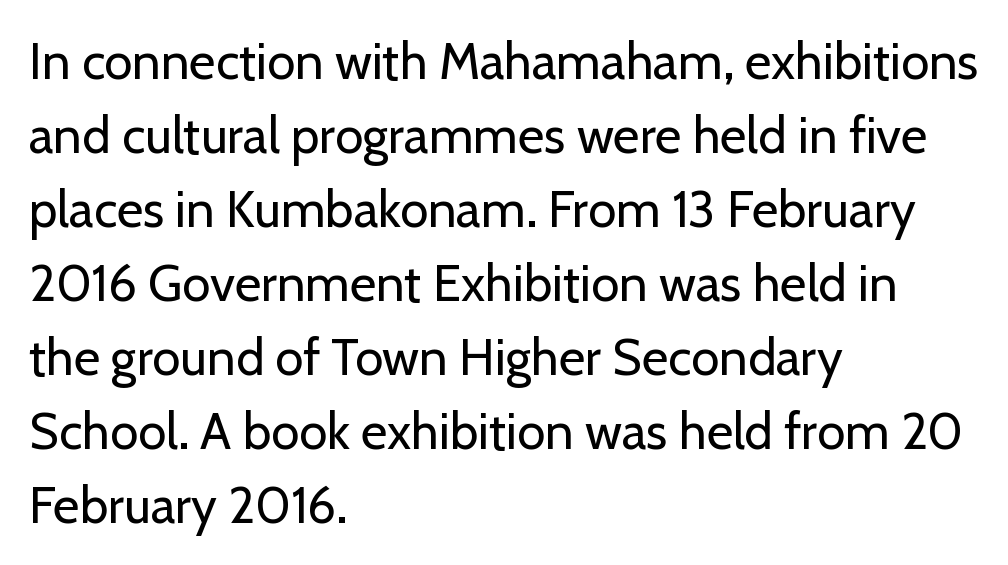
The image shows 51 px regular-weight sans-serif type, upright; set left-aligned, normal line spacing (1.45x), normal letter spacing, not underlined; low stroke contrast and a medium x-height.
